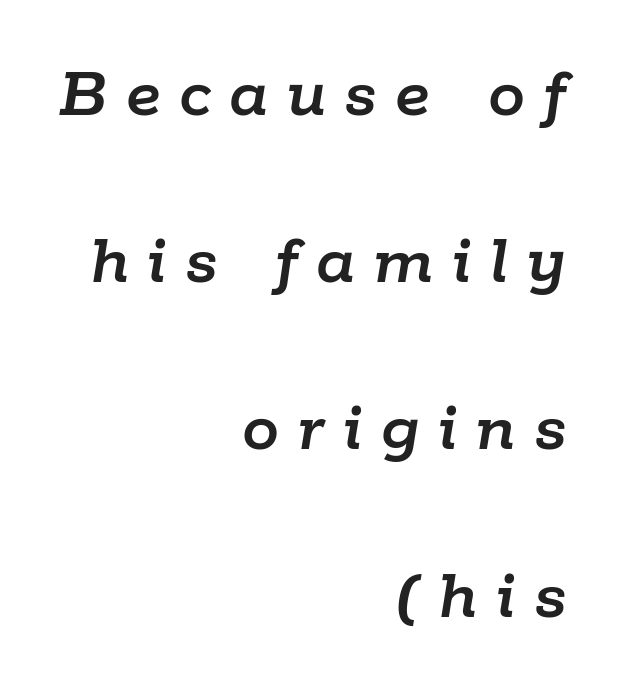
Each new line begins a long way beneath the previous one. The letters are spread apart with noticeably loose tracking. The space beneath each line is pristine and unruled. You can tell it's italic because the verticals aren't actually vertical. Visually the block forms a straight wall on the right and a jagged coastline on the left. Looks like regular typesetting: each glyph gets only the width it needs.
